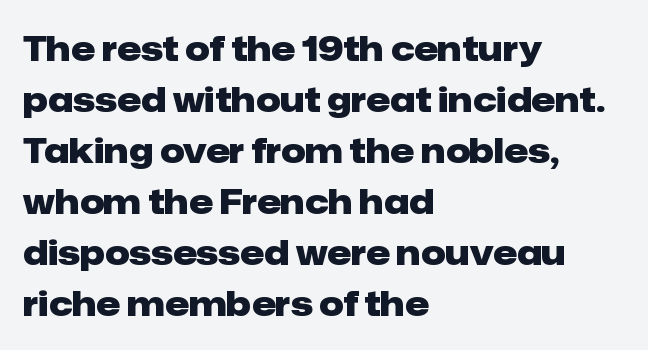
{"serif": "no", "italic": "no", "bold": "yes", "weight": "heavy", "width": "normal", "stroke_contrast": "low", "x_height": "medium", "monospaced": "no", "underline": "no", "align": "left", "line_spacing": "normal", "line_spacing_ratio": 1.5, "letter_spacing": "normal", "letter_spacing_em": 0.0, "glyph_px": 34}
